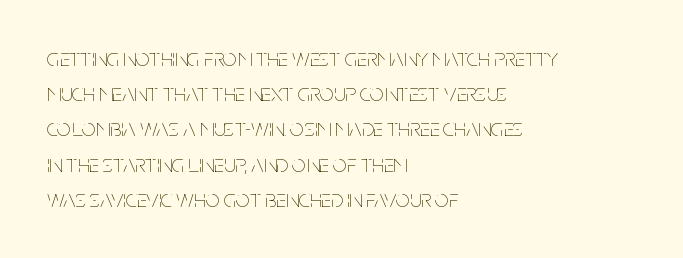
Q: Is the text bold? A: No.
Q: Is the text italic (slanted)? A: No, it is upright.
Q: Is the text underlined? A: No.
Q: How is the paragraph aligned? A: Left-aligned.
Q: Is the spacing between letters normal or unusually wide? A: Normal.
Q: Is the spacing between lines tight, normal or loose? A: Normal.
